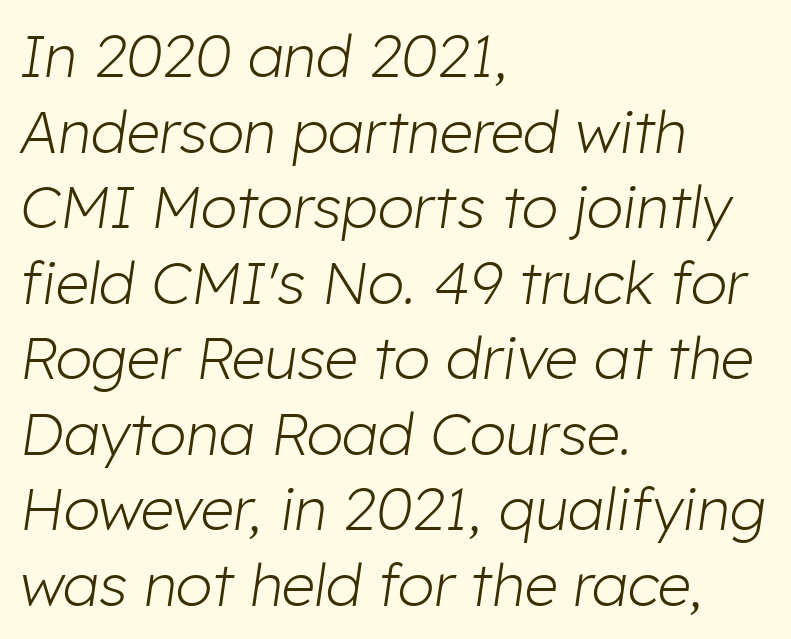
{"italic": "yes", "lean": "right", "slant_degrees": 8, "bold": "no", "weight": "light", "width": "normal", "stroke_contrast": "low", "x_height": "medium", "monospaced": "no", "underline": "no", "align": "left", "line_spacing": "normal", "line_spacing_ratio": 1.28, "letter_spacing": "normal", "letter_spacing_em": 0.0, "glyph_px": 59}
